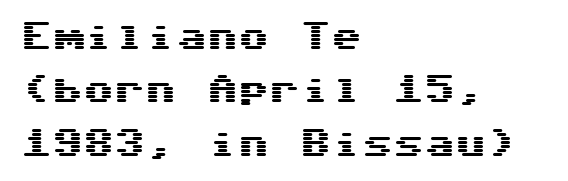
{"serif": "no", "italic": "no", "width": "wide", "stroke_contrast": "medium", "x_height": "medium", "monospaced": "yes", "underline": "no", "align": "left", "line_spacing_ratio": 1.72, "letter_spacing": "normal", "letter_spacing_em": 0.0, "glyph_px": 31}
